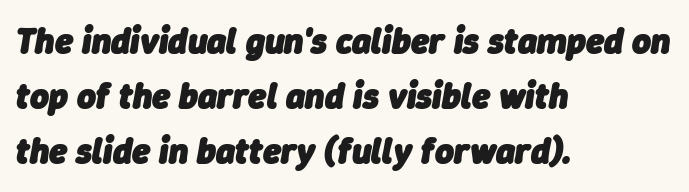
{"italic": "yes", "lean": "right", "slant_degrees": 9, "bold": "yes", "weight": "heavy", "width": "normal", "stroke_contrast": "low", "x_height": "medium", "monospaced": "no", "underline": "no", "align": "left", "line_spacing": "normal", "line_spacing_ratio": 1.53, "letter_spacing": "normal", "letter_spacing_em": 0.0, "glyph_px": 36}
